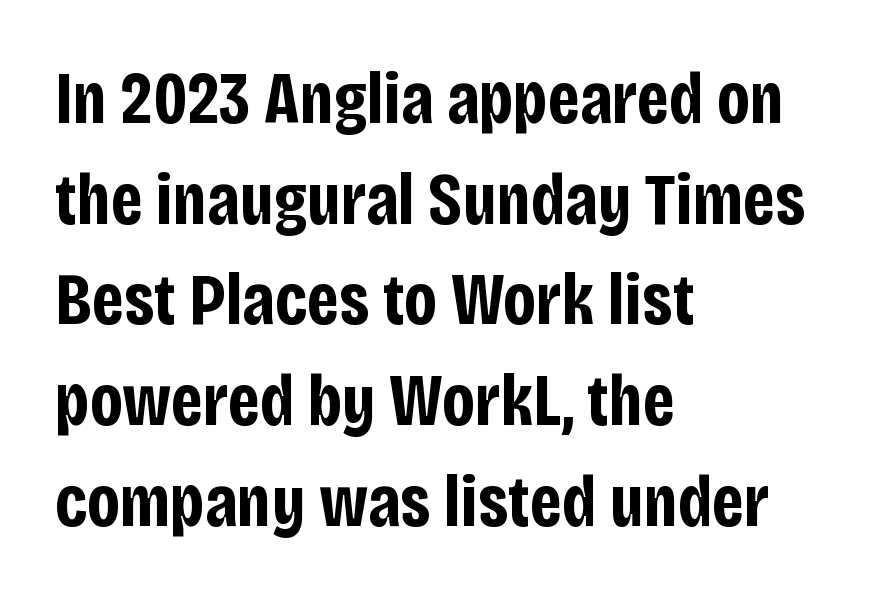
The image shows 73 px bold, condensed sans-serif type, upright; set left-aligned, normal line spacing (1.38x), normal letter spacing, not underlined; low stroke contrast and a large x-height.
